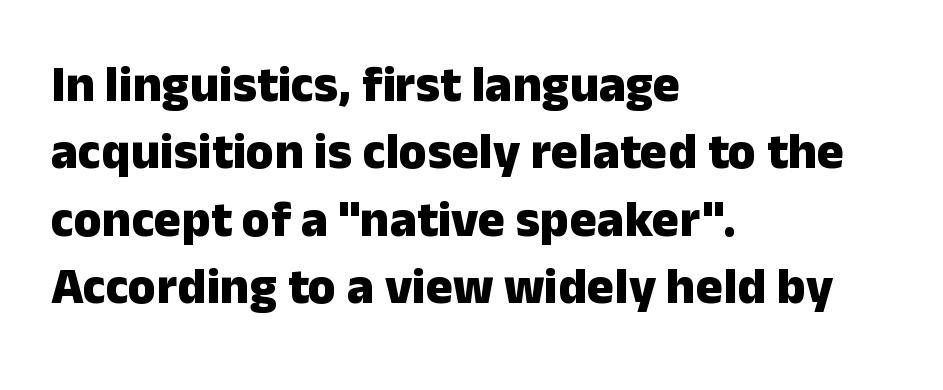
The image shows 51 px heavy sans-serif type, upright; set left-aligned, normal line spacing (1.32x), normal letter spacing, not underlined; low stroke contrast and a medium x-height.
